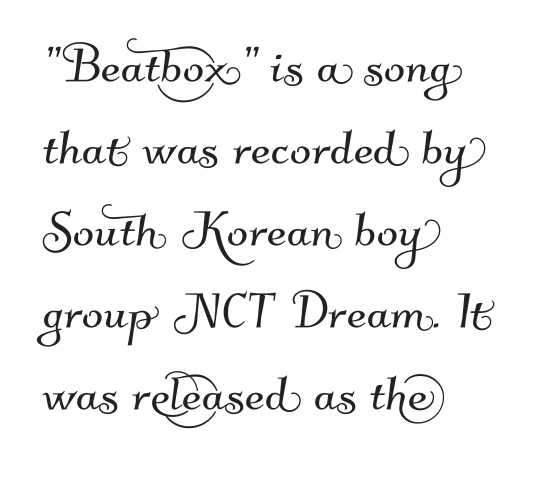
The image shows 63 px sans-serif type; set left-aligned, normal line spacing (1.3x), normal letter spacing, not underlined; medium stroke contrast and a small x-height.
